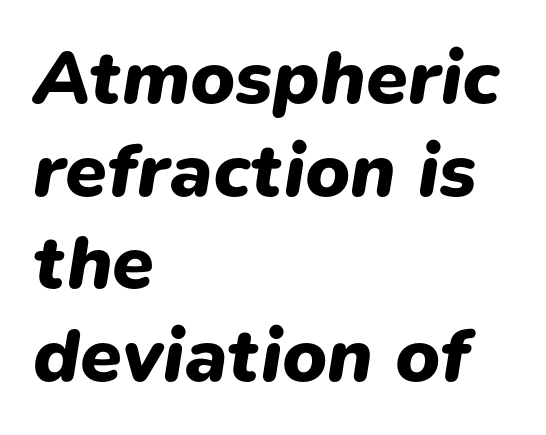
The foot of each line stays bare and open. Designer's note — italics engaged. Every letter is thick-stroked: bold, no question. Short note: letters normally spaced.
